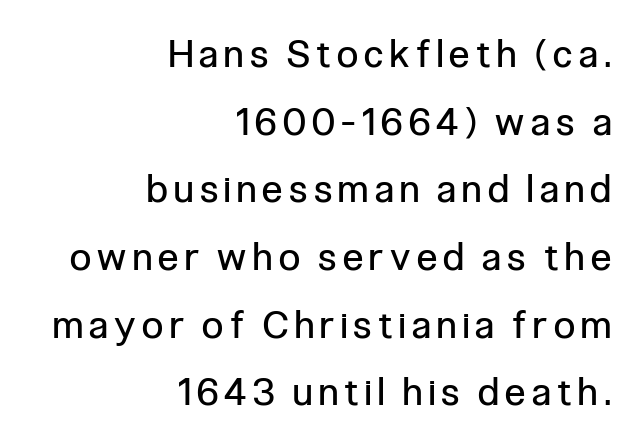
{"serif": "no", "italic": "no", "bold": "no", "weight": "regular", "width": "condensed", "stroke_contrast": "low", "x_height": "medium", "monospaced": "no", "underline": "no", "align": "right", "line_spacing_ratio": 1.78, "glyph_px": 38}
